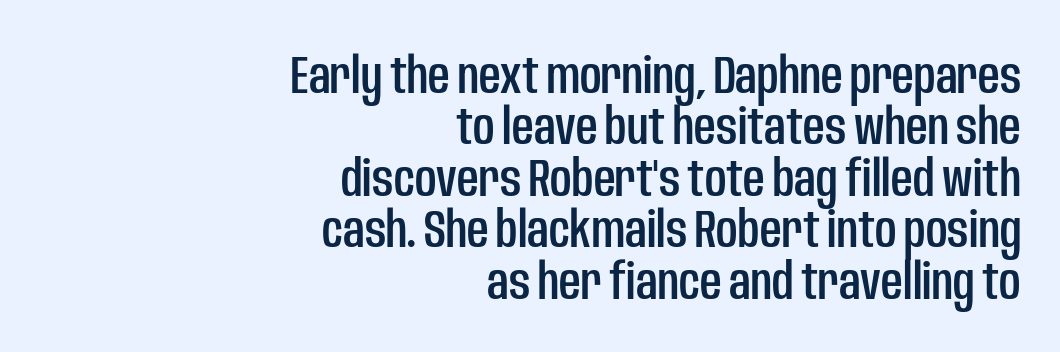
The lettering stays uniformly vertical, giving the passage a roman look. These lines stack with their right ends in a neat column. The string is rendered with underlining switched off. If you measured baseline to baseline, you'd find a short distance.
